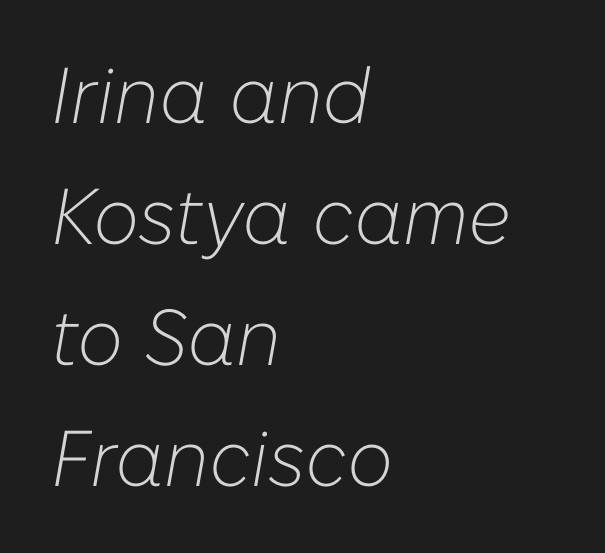
The image shows 79 px light type, italic (leaning right); set left-aligned, normal line spacing (1.53x), normal letter spacing, not underlined; low stroke contrast and a medium x-height.
